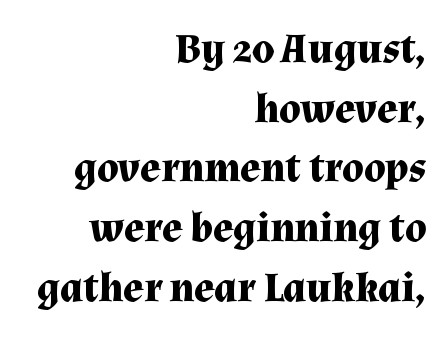
The image shows 42 px bold serif type, upright; set right-aligned, normal line spacing (1.42x), normal letter spacing, not underlined; medium stroke contrast and a medium x-height.
